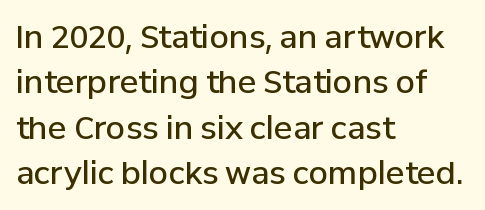
The image shows 31 px semibold sans-serif type, upright; set left-aligned, normal line spacing (1.46x), normal letter spacing, not underlined; low stroke contrast and a medium x-height.
